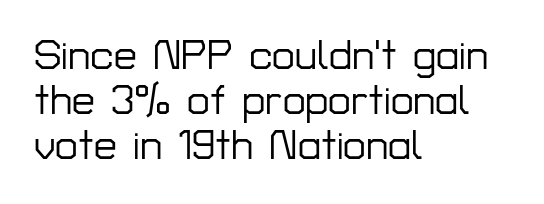
The lettering holds an erect, upright posture throughout. Here the glyphs are tracked normally, forming tight word shapes. Do the characters align in a grid? No, the font is proportional. Honestly, the rows look squashed on top of each other. The specimen omits any rule beneath the text block's lines.
